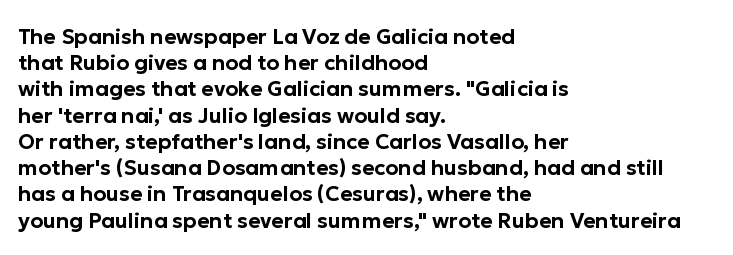
Q: Is the text italic (slanted)? A: No, it is upright.
Q: Is the text underlined? A: No.
Q: How is the paragraph aligned? A: Left-aligned.
Q: Is the spacing between letters normal or unusually wide? A: Normal.
Q: Is the spacing between lines tight, normal or loose? A: Normal.
